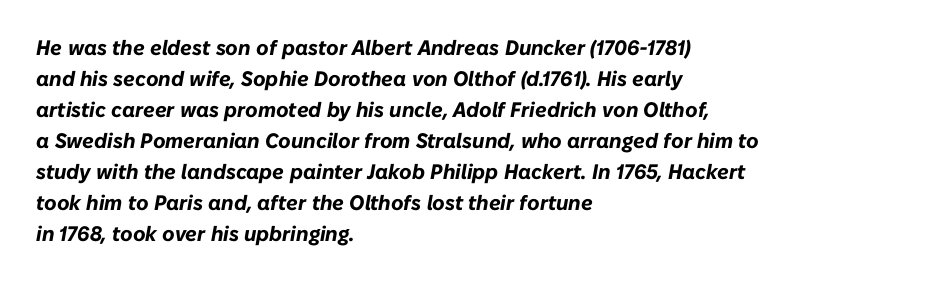
Q: Is the text bold? A: Yes.
Q: Is the text italic (slanted)? A: Yes, it leans right by about 10 degrees.
Q: Is the text underlined? A: No.
Q: How is the paragraph aligned? A: Left-aligned.
Q: Is the spacing between letters normal or unusually wide? A: Normal.
Q: Is the spacing between lines tight, normal or loose? A: Normal.
